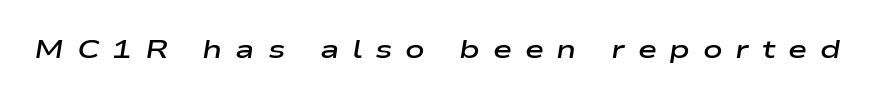
Q: Is the text bold? A: Semi-bold.
Q: Is the text italic (slanted)? A: Yes, it leans right by about 9 degrees.
Q: Is the text underlined? A: No.
Q: Is the spacing between letters normal or unusually wide? A: Unusually wide.
